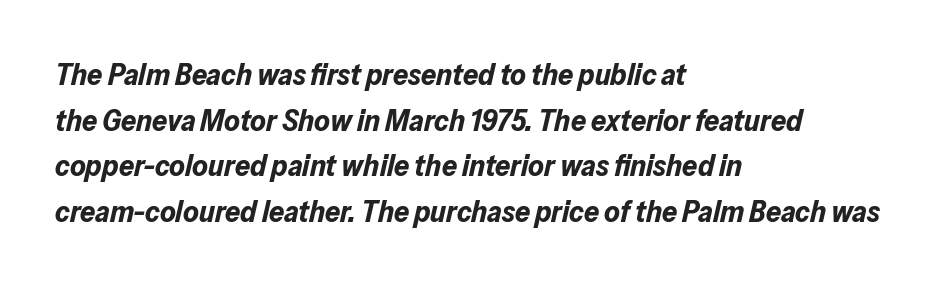
Layout note: lines flush left. Each letter keeps its own natural width here, so spacing adapts to shape. A normal amount of white space separates one row of letters from the next. Tracking value appears to be zero — textbook default spacing.
